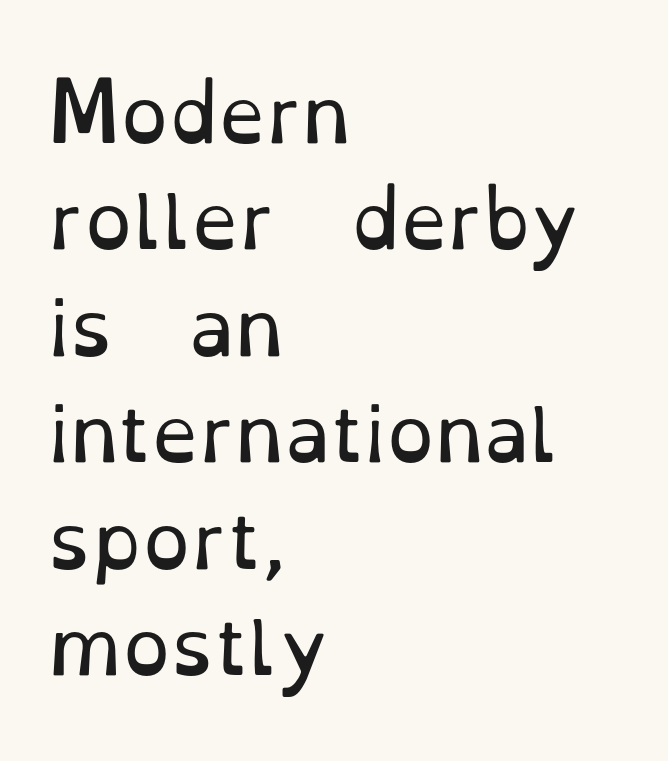
Q: Is the text bold? A: No.
Q: Is the text italic (slanted)? A: No, it is upright.
Q: Is the typeface a serif or a sans-serif typeface? A: Sans-serif.
Q: Is the text underlined? A: No.
Q: How is the paragraph aligned? A: Left-aligned.
Q: Is the spacing between letters normal or unusually wide? A: Normal.
Q: Is the spacing between lines tight, normal or loose? A: Normal.
Q: Width (condensed, normal, or wide)? A: Normal.
Q: Stroke contrast? A: Low.
Q: x-height? A: Small.
Q: Monospaced? A: No.
